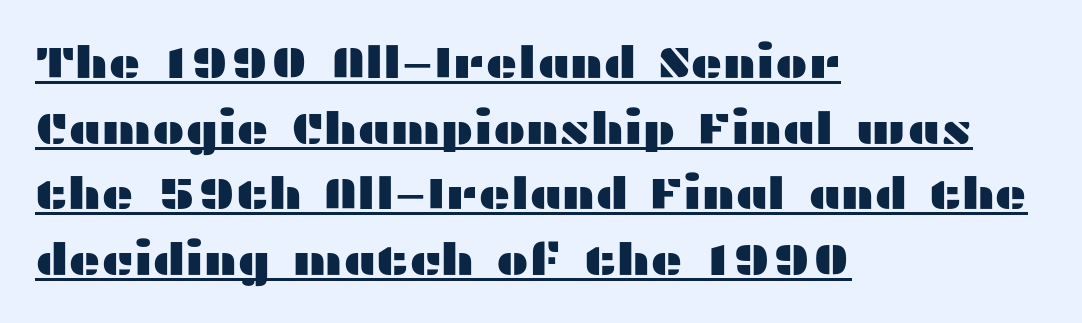
The image shows 44 px wide sans-serif type, upright; set left-aligned, normal line spacing (1.49x), normal letter spacing, underlined; medium stroke contrast and a medium x-height.
